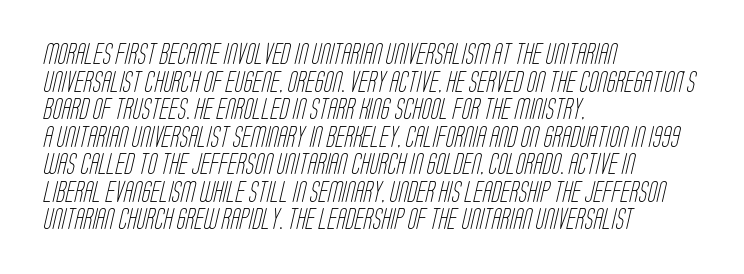
The image shows 21 px text type; set left-aligned, normal line spacing (1.31x), normal letter spacing, not underlined.
